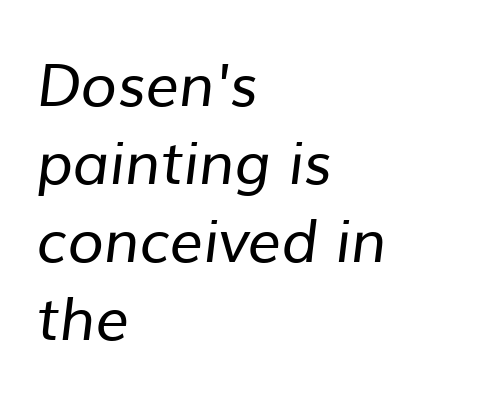
The passage shown is typed in a proportional face where columns would drift. Are there feet on the stems? There aren't — it's a sans. Vertically, the passage feels balanced, rows spaced as you'd expect. The compositor pushed each line to the left boundary.
